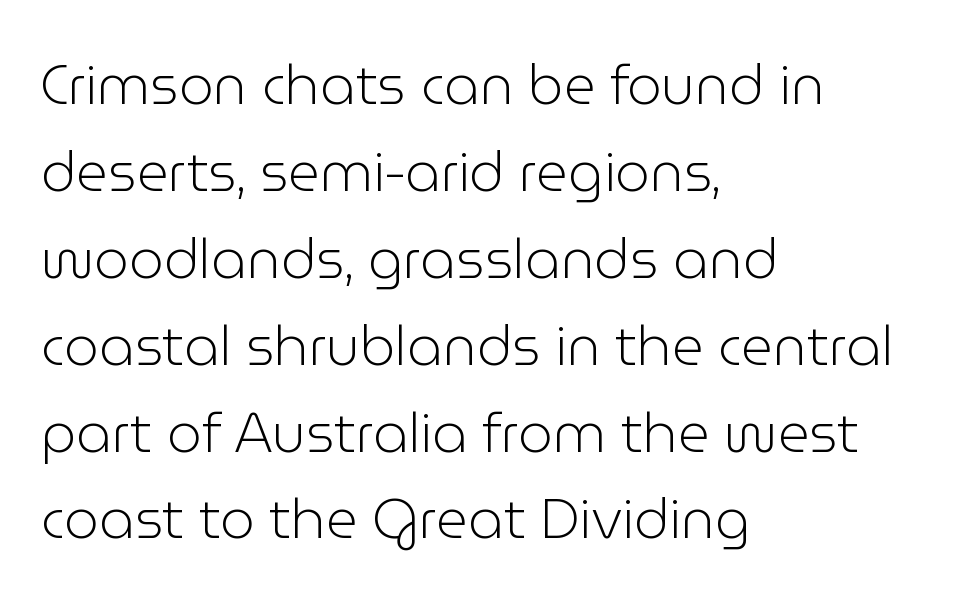
{"serif": "no", "italic": "no", "bold": "no", "weight": "light", "width": "normal", "stroke_contrast": "low", "x_height": "medium", "monospaced": "no", "underline": "no", "align": "left", "line_spacing": "normal", "line_spacing_ratio": 1.58, "letter_spacing": "normal", "letter_spacing_em": 0.0, "glyph_px": 55}
